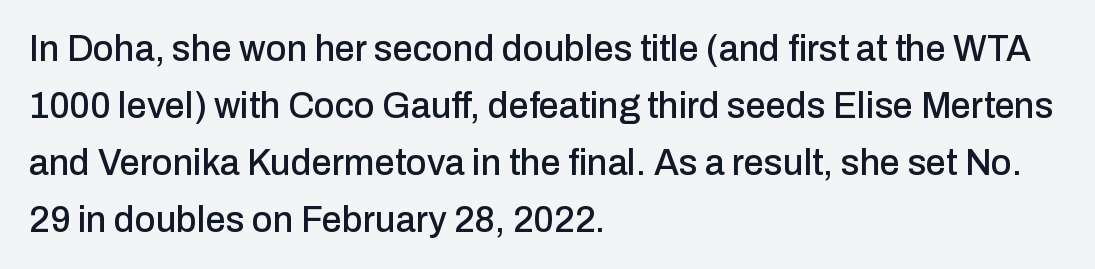
This sample keeps an unexceptional amount of space between lines. In terms of posture, this sample is upright. Tracking here is standard; glyphs follow each other at the usual distance. Short and long lines alike share a common starting point at left. These lines are composed in type without serifs. Character widths vary here, with narrow letters taking less room than wide ones.
